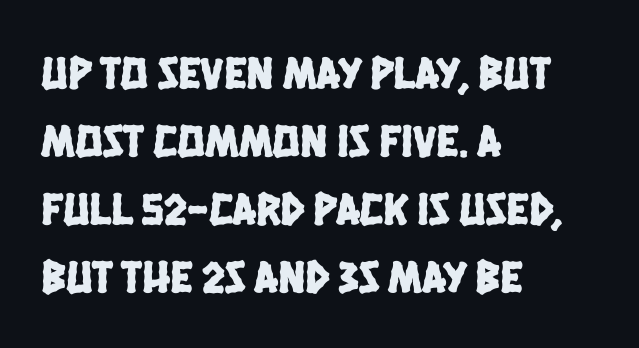
The image shows 46 px condensed sans-serif type; set left-aligned, normal line spacing (1.48x), normal letter spacing, not underlined; low stroke contrast and a large x-height.
